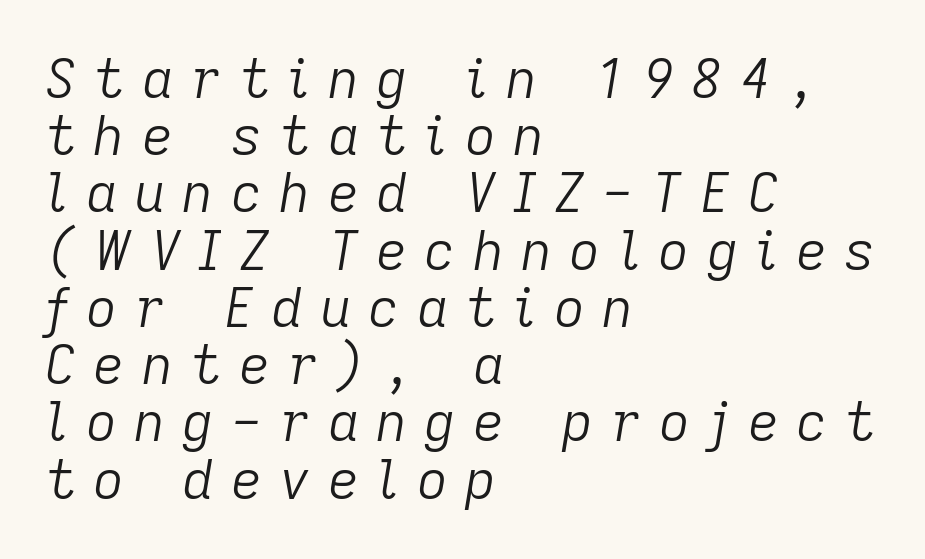
Q: Is the text bold? A: No.
Q: Is the text italic (slanted)? A: Yes, it leans right by about 9 degrees.
Q: Is the text underlined? A: No.
Q: How is the paragraph aligned? A: Left-aligned.
Q: Is the spacing between letters normal or unusually wide? A: Unusually wide.
Q: Is the spacing between lines tight, normal or loose? A: Tight.
Q: Width (condensed, normal, or wide)? A: Normal.
Q: Stroke contrast? A: Low.
Q: x-height? A: Medium.
Q: Monospaced? A: No.
